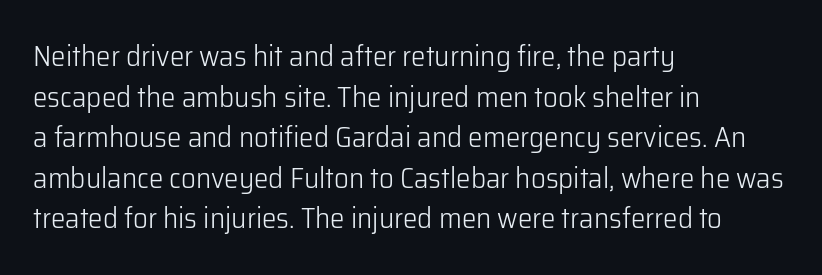
{"serif": "no", "italic": "no", "bold": "no", "weight": "light", "width": "normal", "stroke_contrast": "low", "x_height": "medium", "monospaced": "no", "underline": "no", "align": "left", "line_spacing": "normal", "line_spacing_ratio": 1.4, "letter_spacing": "normal", "letter_spacing_em": 0.0, "glyph_px": 29}
